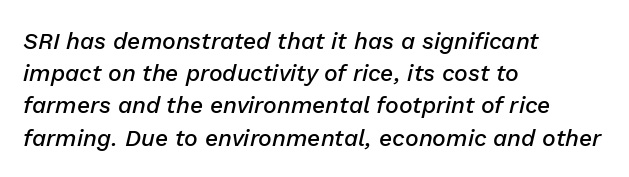
The image shows 23 px text type, italic (leaning right); set left-aligned, normal line spacing (1.4x), normal letter spacing, not underlined.
